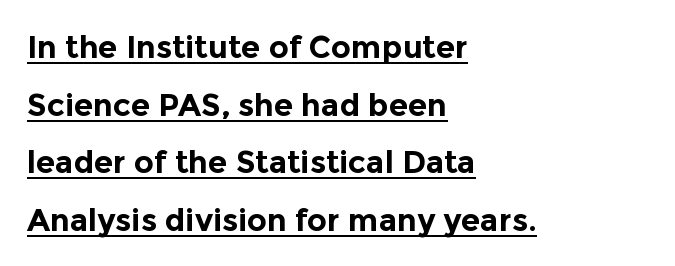
{"serif": "no", "italic": "no", "bold": "yes", "weight": "bold", "width": "normal", "x_height": "medium", "monospaced": "no", "underline": "yes", "align": "left", "line_spacing_ratio": 1.86, "letter_spacing": "normal", "letter_spacing_em": 0.0, "glyph_px": 31}
